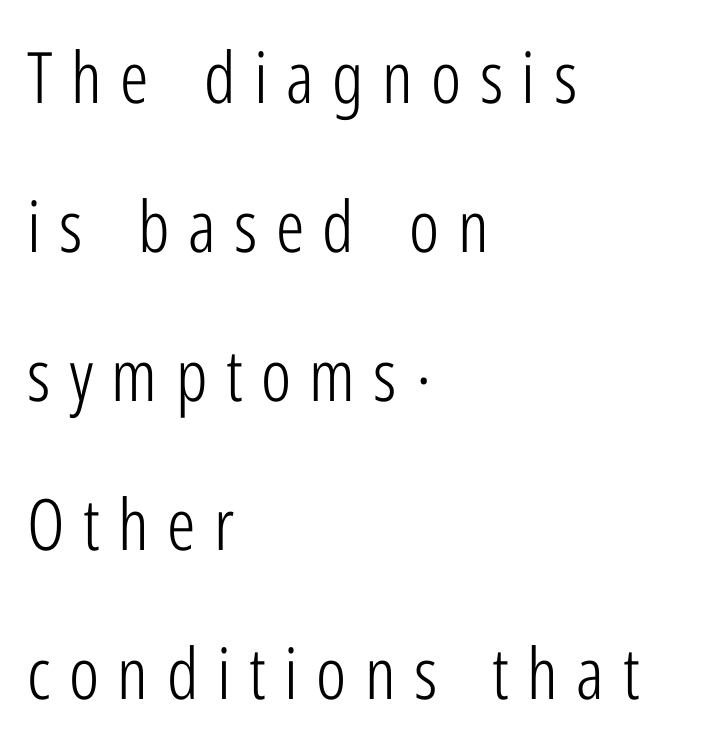
Q: Is the text bold? A: No.
Q: Is the text italic (slanted)? A: No, it is upright.
Q: Is the typeface a serif or a sans-serif typeface? A: Sans-serif.
Q: Is the text underlined? A: No.
Q: How is the paragraph aligned? A: Left-aligned.
Q: Is the spacing between letters normal or unusually wide? A: Unusually wide.
Q: Is the spacing between lines tight, normal or loose? A: Loose.
Q: Width (condensed, normal, or wide)? A: Condensed.
Q: Stroke contrast? A: Low.
Q: x-height? A: Medium.
Q: Monospaced? A: No.
